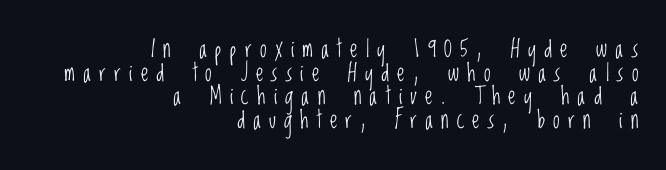
Q: Is the text bold? A: No.
Q: Is the text italic (slanted)? A: No, it is upright.
Q: Is the text underlined? A: No.
Q: How is the paragraph aligned? A: Right-aligned.
Q: Is the spacing between letters normal or unusually wide? A: Unusually wide.
Q: Is the spacing between lines tight, normal or loose? A: Tight.
